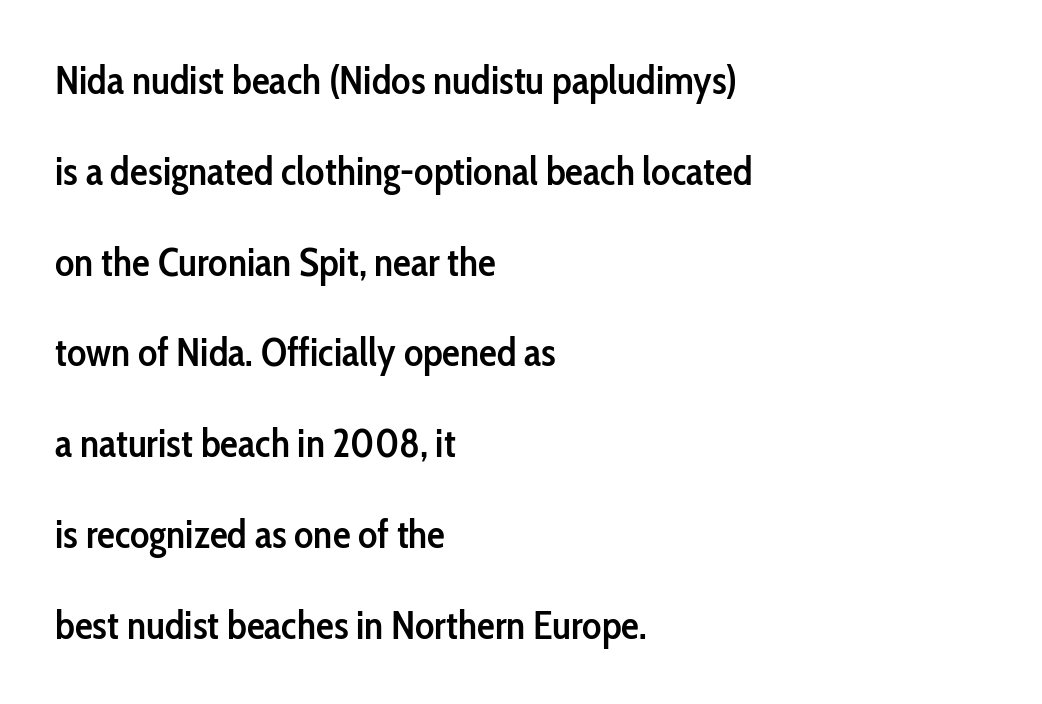
Q: Is the text bold? A: Semi-bold.
Q: Is the text italic (slanted)? A: No, it is upright.
Q: Is the typeface a serif or a sans-serif typeface? A: Sans-serif.
Q: Is the text underlined? A: No.
Q: How is the paragraph aligned? A: Left-aligned.
Q: Is the spacing between letters normal or unusually wide? A: Normal.
Q: Is the spacing between lines tight, normal or loose? A: Loose.
Q: Width (condensed, normal, or wide)? A: Condensed.
Q: Stroke contrast? A: Low.
Q: x-height? A: Medium.
Q: Monospaced? A: No.
